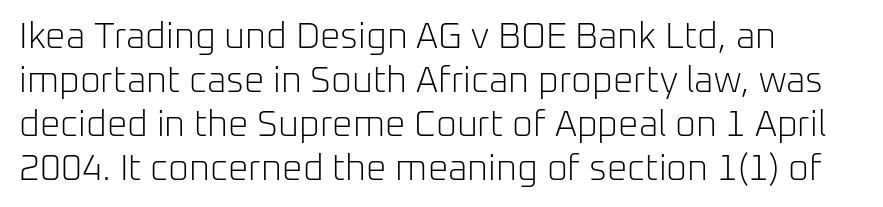
{"serif": "no", "italic": "no", "bold": "no", "weight": "light", "width": "normal", "stroke_contrast": "low", "x_height": "medium", "monospaced": "no", "underline": "no", "align": "left", "line_spacing_ratio": 1.22, "letter_spacing": "normal", "letter_spacing_em": 0.0, "glyph_px": 36}
